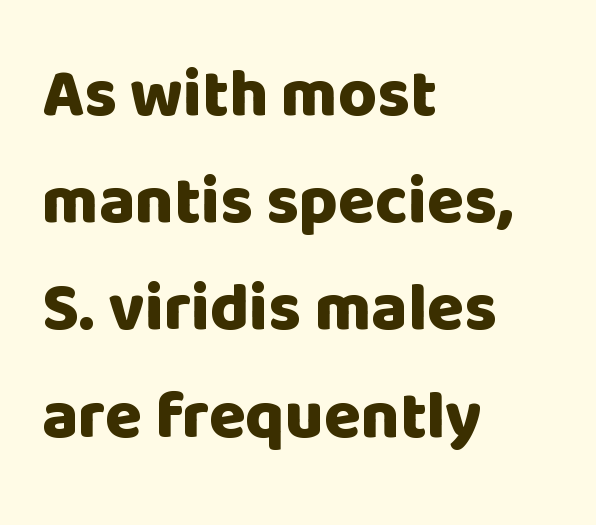
The image shows 67 px heavy sans-serif type, upright; set left-aligned, normal line spacing (1.6x), normal letter spacing, not underlined; low stroke contrast and a large x-height.
